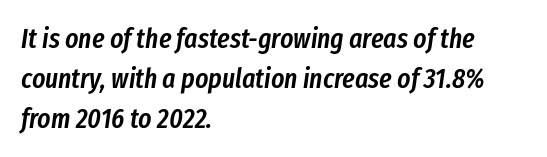
Q: Is the text bold? A: Semi-bold.
Q: Is the text italic (slanted)? A: Yes, it leans right by about 8 degrees.
Q: Is the text underlined? A: No.
Q: How is the paragraph aligned? A: Left-aligned.
Q: Is the spacing between letters normal or unusually wide? A: Normal.
Q: Is the spacing between lines tight, normal or loose? A: Normal.
Q: Width (condensed, normal, or wide)? A: Condensed.
Q: Stroke contrast? A: Low.
Q: x-height? A: Medium.
Q: Monospaced? A: No.
